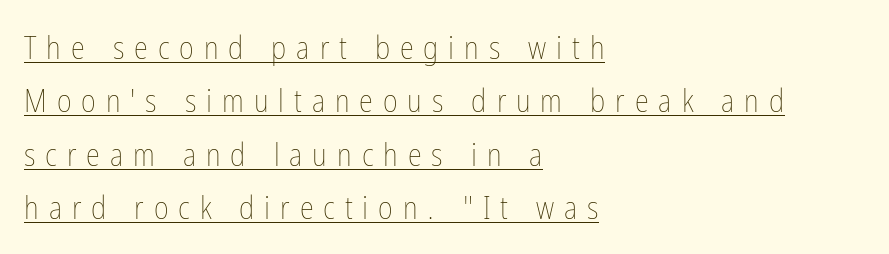
Weight: not bold — regular or lighter. Each word looks stretched out because of the extra space between its letters. Like a heading marked for emphasis, these lines bear an underscore. Baseline-to-baseline distance is the conventional proportion of letter height. A classic flush-left, rag-right setting is used for this passage.
